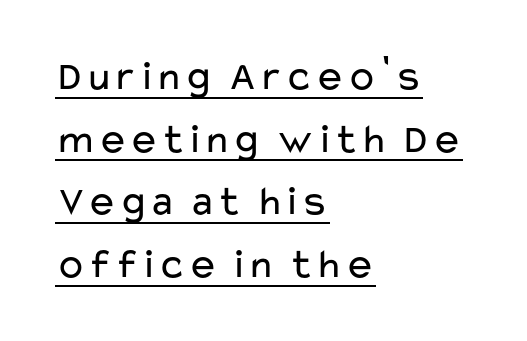
Q: Is the text bold? A: No.
Q: Is the text italic (slanted)? A: No, it is upright.
Q: Is the typeface a serif or a sans-serif typeface? A: Sans-serif.
Q: Is the text underlined? A: Yes.
Q: How is the paragraph aligned? A: Left-aligned.
Q: Is the spacing between letters normal or unusually wide? A: Normal.
Q: Is the spacing between lines tight, normal or loose? A: Normal.
Q: Width (condensed, normal, or wide)? A: Wide.
Q: Stroke contrast? A: Low.
Q: x-height? A: Medium.
Q: Monospaced? A: No.
